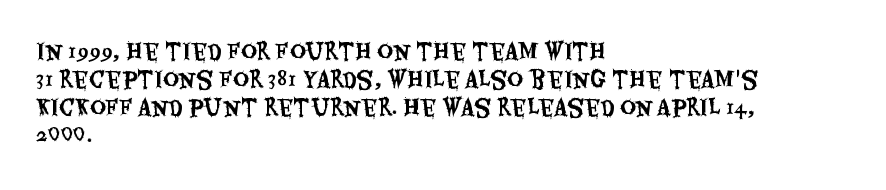
The image shows 22 px text type, upright; set left-aligned, normal line spacing (1.27x), normal letter spacing, not underlined.
